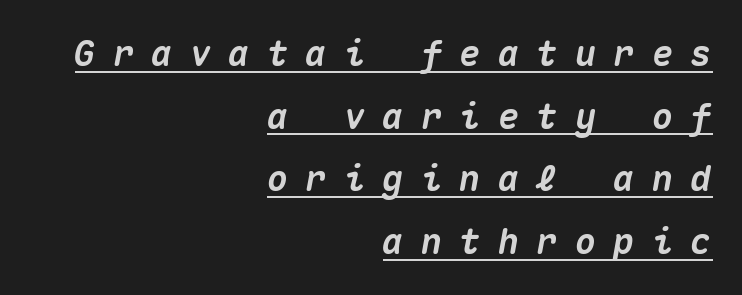
{"italic": "yes", "lean": "right", "slant_degrees": 10, "bold": "yes", "weight": "heavy", "width": "normal", "stroke_contrast": "medium", "x_height": "medium", "monospaced": "yes", "underline": "yes", "align": "right", "line_spacing_ratio": 1.79, "letter_spacing": "wide", "letter_spacing_em": 0.5, "glyph_px": 35}
